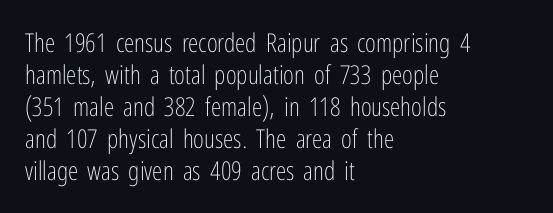
The passage shown is not underscored anywhere. Words appear dense and cohesive because spacing is normal. Alignment: flush left. Unlike italic type, these characters show no tilt at all.
